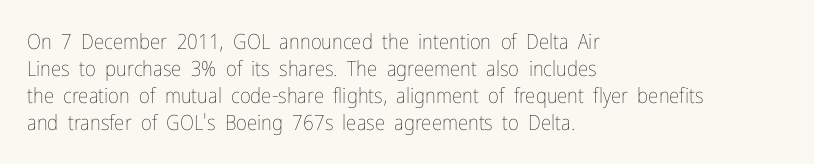
The image shows 21 px text type, upright; set left-aligned, normal line spacing (1.28x), normal letter spacing, not underlined.
